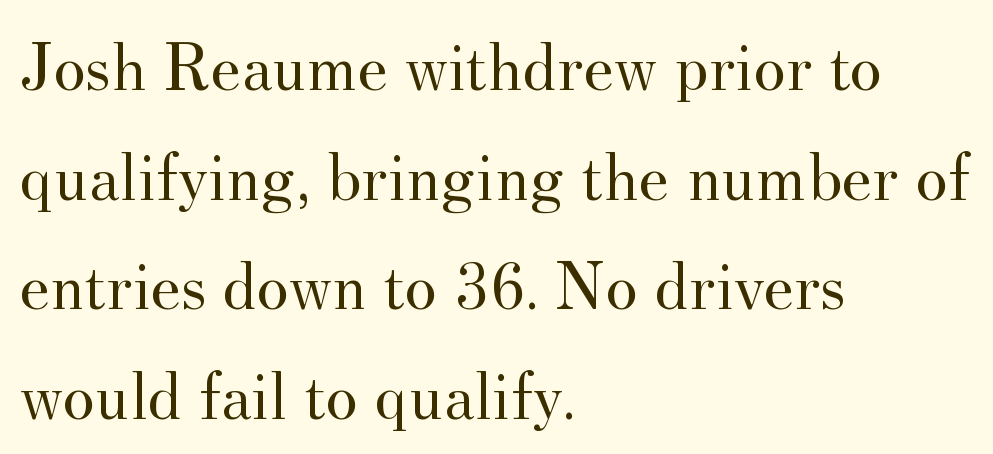
Q: Is the text bold? A: No.
Q: Is the text italic (slanted)? A: No, it is upright.
Q: Is the typeface a serif or a sans-serif typeface? A: Serif.
Q: Is the text underlined? A: No.
Q: How is the paragraph aligned? A: Left-aligned.
Q: Is the spacing between letters normal or unusually wide? A: Normal.
Q: Is the spacing between lines tight, normal or loose? A: Normal.
Q: Width (condensed, normal, or wide)? A: Normal.
Q: Stroke contrast? A: Medium.
Q: x-height? A: Small.
Q: Monospaced? A: No.
